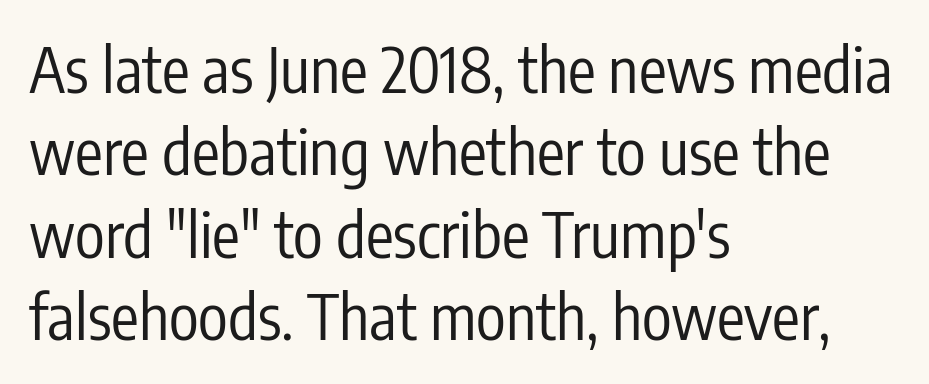
Grotesque or geometric, the face here clearly has no serifs. Students, note that the glyphs here touch the page at normal intervals. Bold? No — there's no thickening of the strokes. Each letter keeps its own natural width here, so spacing adapts to shape. A clean baseline with only descenders dipping below it.
